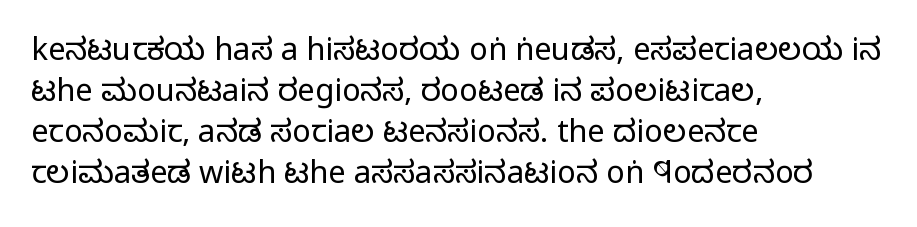
The image shows 31 px regular-weight, condensed sans-serif type, upright; set left-aligned, normal line spacing (1.32x), normal letter spacing, not underlined; low stroke contrast and a large x-height.
